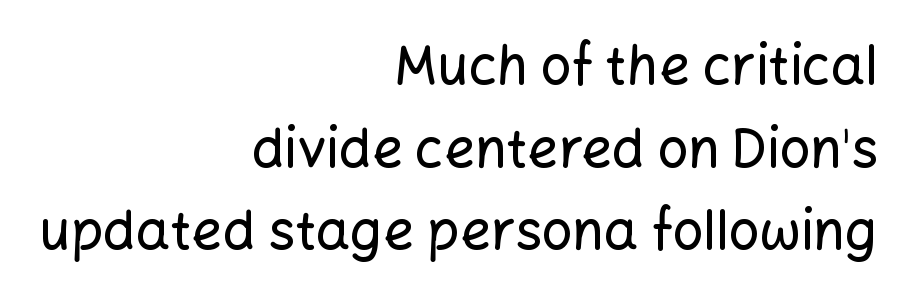
The image shows 54 px sans-serif type, upright; set right-aligned, normal line spacing (1.53x), normal letter spacing, not underlined; low stroke contrast and a medium x-height.
